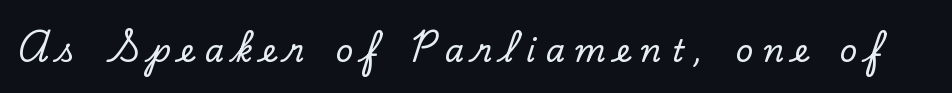
Q: Is the text italic (slanted)? A: Yes.
Q: Is the typeface a serif or a sans-serif typeface? A: Serif.
Q: Is the text underlined? A: No.
Q: Is the spacing between letters normal or unusually wide? A: Unusually wide.
Q: Width (condensed, normal, or wide)? A: Normal.
Q: Stroke contrast? A: Low.
Q: x-height? A: Small.
Q: Monospaced? A: No.
